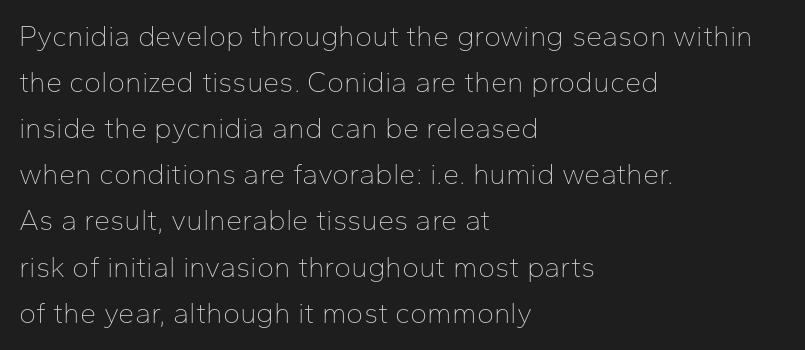
The image shows 29 px thin sans-serif type, upright; set left-aligned, normal line spacing (1.59x), normal letter spacing, not underlined; low stroke contrast and a medium x-height.
